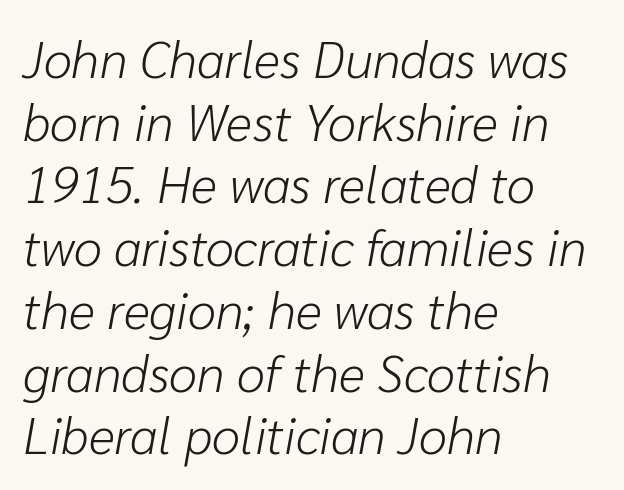
The image shows 51 px light type, italic (leaning right); set left-aligned, line spacing 1.23x, normal letter spacing, not underlined; low stroke contrast and a medium x-height.
